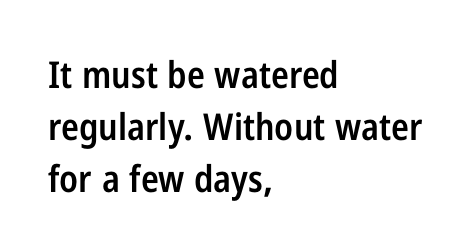
The image shows 37 px semibold, condensed sans-serif type, upright; set left-aligned, normal line spacing (1.4x), normal letter spacing, not underlined; low stroke contrast and a medium x-height.
